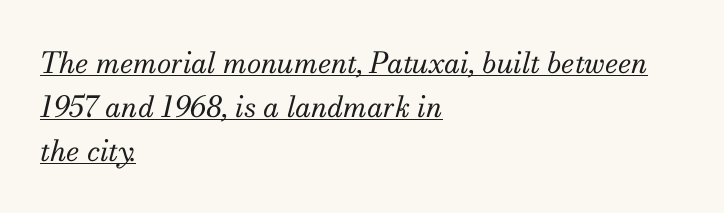
The image shows 29 px regular-weight serif type, italic (leaning right); set left-aligned, normal line spacing (1.51x), normal letter spacing, underlined; medium stroke contrast and a small x-height.
